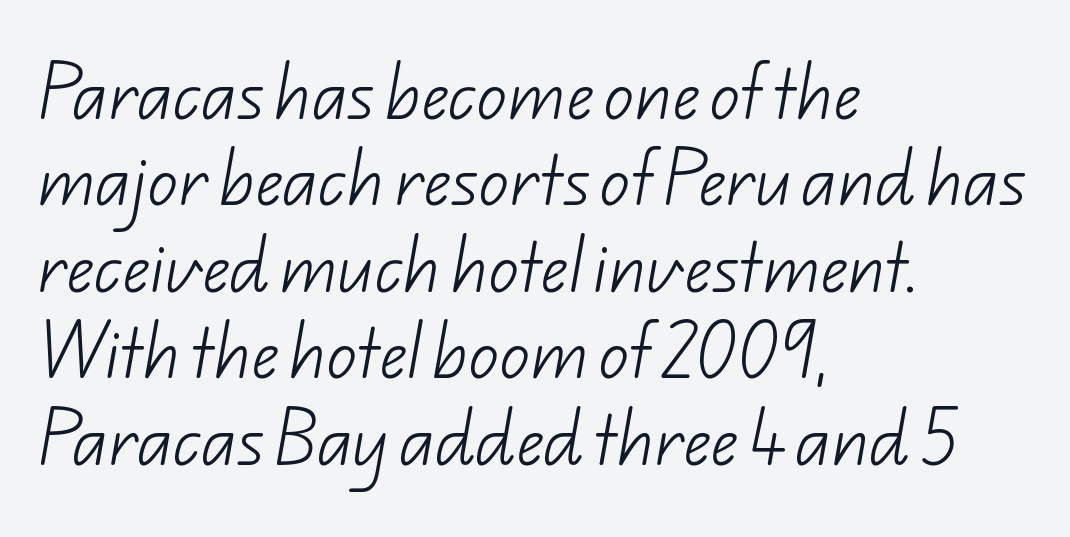
{"serif": "no", "bold": "no", "weight": "light", "width": "normal", "stroke_contrast": "low", "x_height": "small", "monospaced": "no", "underline": "no", "align": "left", "line_spacing": "normal", "line_spacing_ratio": 1.44, "letter_spacing": "normal", "letter_spacing_em": 0.0, "glyph_px": 60}
